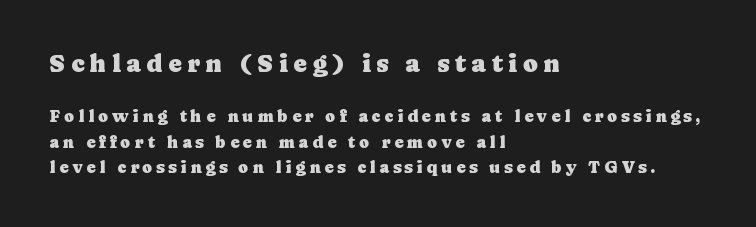
Q: Is the text italic (slanted)? A: No, it is upright.
Q: Is the text underlined? A: No.
Q: How is the paragraph aligned? A: Left-aligned.
Q: Is the spacing between letters normal or unusually wide? A: Unusually wide.
Q: Is the spacing between lines tight, normal or loose? A: Normal.
Q: Which block of text is set in a larger size, the first (top) or the second (bottom)? A: The first (top) one.
